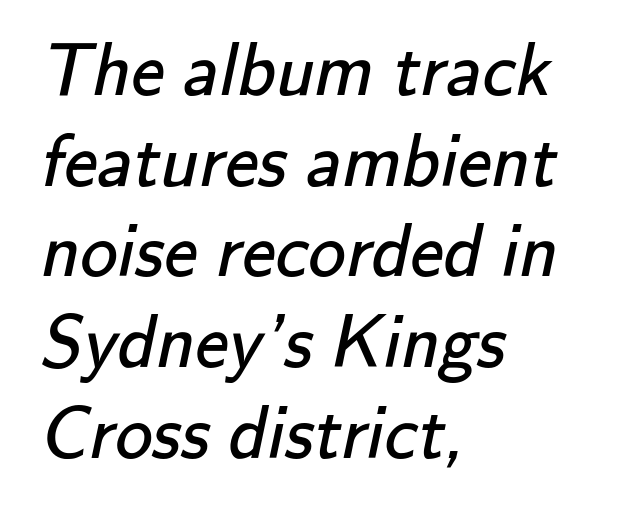
The image shows 75 px regular-weight sans-serif type; set left-aligned, line spacing 1.21x, normal letter spacing, not underlined; low stroke contrast and a small x-height.
